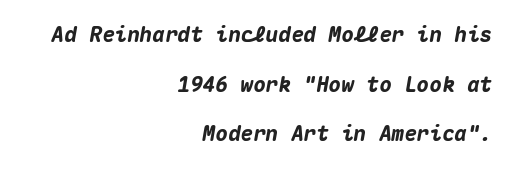
{"italic": "yes", "lean": "right", "slant_degrees": 10, "bold": "yes", "underline": "no", "align": "right", "line_spacing": "loose", "line_spacing_ratio": 2.36, "letter_spacing": "normal", "letter_spacing_em": 0.0, "glyph_px": 21}
